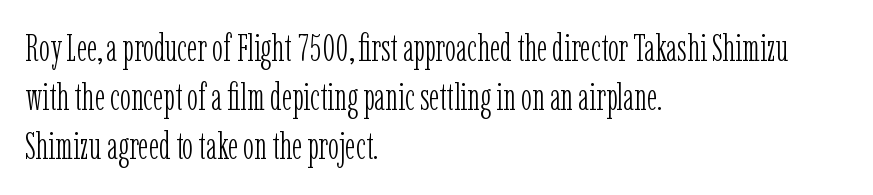
{"serif": "yes", "italic": "no", "bold": "no", "weight": "light", "width": "condensed", "stroke_contrast": "low", "x_height": "medium", "monospaced": "no", "underline": "no", "align": "left", "line_spacing": "normal", "line_spacing_ratio": 1.33, "letter_spacing": "normal", "letter_spacing_em": 0.0, "glyph_px": 37}
